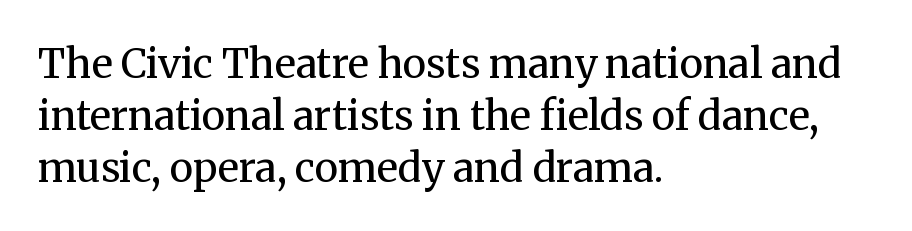
The image shows 40 px regular-weight serif type, upright; set left-aligned, normal line spacing (1.3x), normal letter spacing, not underlined; medium stroke contrast and a medium x-height.
